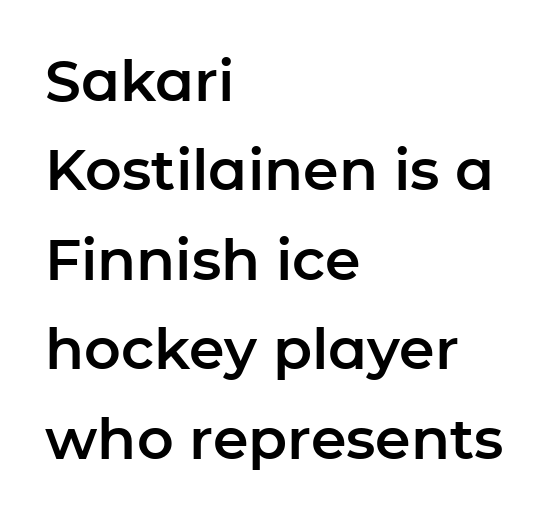
{"serif": "no", "italic": "no", "width": "normal", "stroke_contrast": "low", "x_height": "medium", "monospaced": "no", "underline": "no", "align": "left", "line_spacing": "normal", "line_spacing_ratio": 1.57, "letter_spacing": "normal", "letter_spacing_em": 0.0, "glyph_px": 57}
